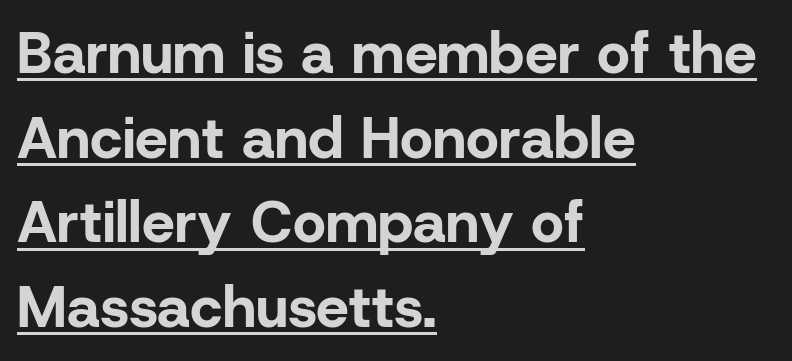
The image shows 58 px bold sans-serif type, upright; set left-aligned, normal line spacing (1.46x), normal letter spacing, underlined; low stroke contrast and a medium x-height.
